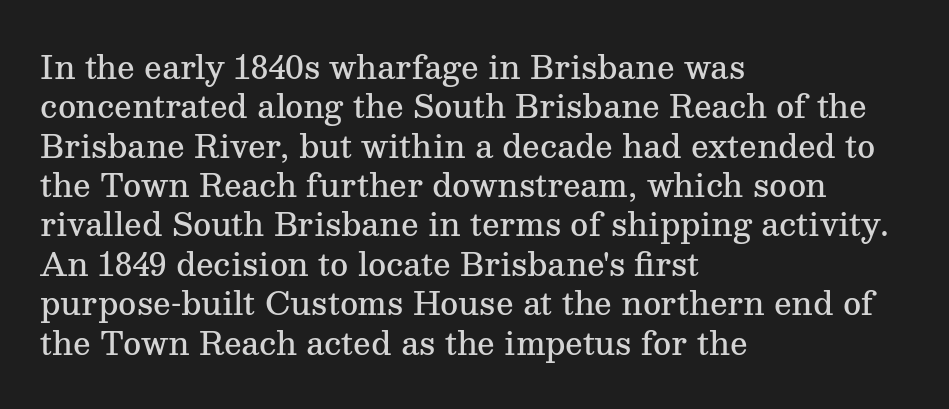
Q: Is the text bold? A: Semi-bold.
Q: Is the text italic (slanted)? A: No, it is upright.
Q: Is the typeface a serif or a sans-serif typeface? A: Serif.
Q: Is the text underlined? A: No.
Q: How is the paragraph aligned? A: Left-aligned.
Q: Is the spacing between letters normal or unusually wide? A: Normal.
Q: Is the spacing between lines tight, normal or loose? A: Normal.
Q: Width (condensed, normal, or wide)? A: Normal.
Q: Stroke contrast? A: Medium.
Q: x-height? A: Medium.
Q: Monospaced? A: No.
